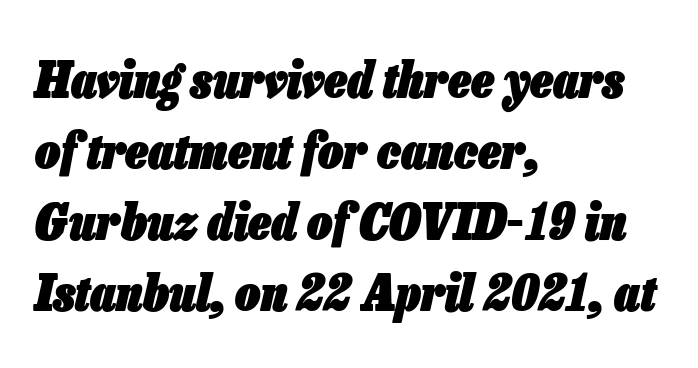
Q: Is the text bold? A: Yes.
Q: Is the text italic (slanted)? A: Yes, it leans right by about 13 degrees.
Q: Is the text underlined? A: No.
Q: How is the paragraph aligned? A: Left-aligned.
Q: Is the spacing between letters normal or unusually wide? A: Normal.
Q: Is the spacing between lines tight, normal or loose? A: Normal.
Q: Width (condensed, normal, or wide)? A: Condensed.
Q: Stroke contrast? A: Low.
Q: x-height? A: Medium.
Q: Monospaced? A: No.
